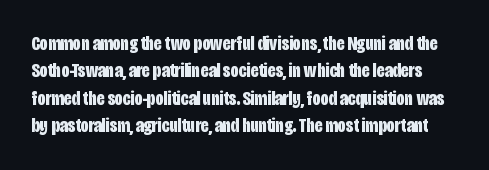
{"italic": "no", "bold": "yes", "underline": "no", "line_spacing": "normal", "line_spacing_ratio": 1.37, "letter_spacing": "normal", "letter_spacing_em": 0.0, "glyph_px": 20}
